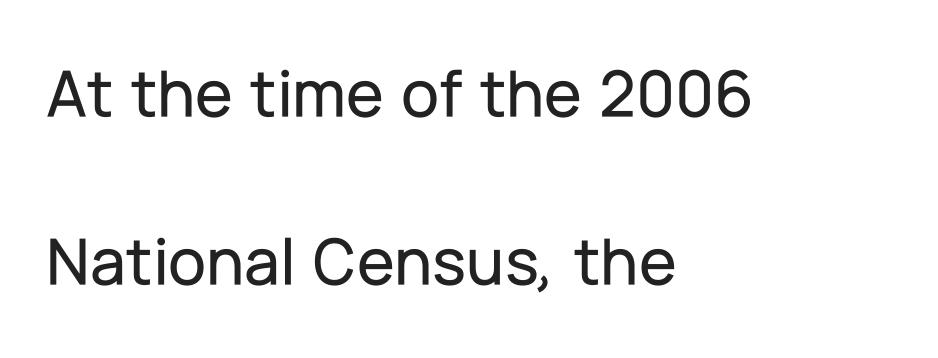
{"serif": "no", "italic": "no", "width": "normal", "stroke_contrast": "low", "x_height": "medium", "monospaced": "no", "underline": "no", "align": "left", "line_spacing": "loose", "line_spacing_ratio": 2.43, "letter_spacing": "normal", "letter_spacing_em": 0.0, "glyph_px": 69}
